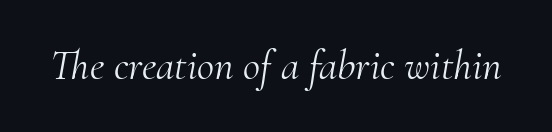
You could not count columns in this text — the font is proportionally spaced. The letterforms sit at book weight or below. The passage shown is typeset with a serif family. If you drew a line through each stem, it would be angled.
